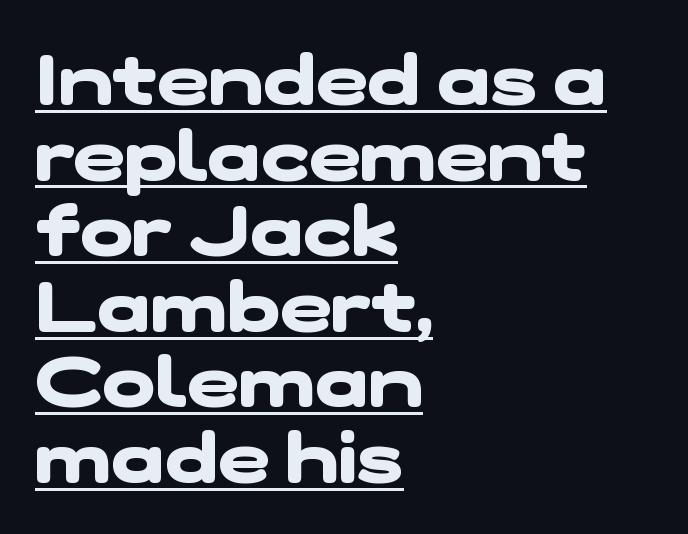
Q: Is the text bold? A: Yes.
Q: Is the typeface a serif or a sans-serif typeface? A: Sans-serif.
Q: Is the text underlined? A: Yes.
Q: How is the paragraph aligned? A: Left-aligned.
Q: Is the spacing between letters normal or unusually wide? A: Normal.
Q: Is the spacing between lines tight, normal or loose? A: Tight.
Q: Width (condensed, normal, or wide)? A: Wide.
Q: Stroke contrast? A: Low.
Q: x-height? A: Medium.
Q: Monospaced? A: No.
